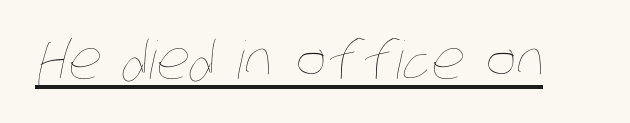
These lines are rendered in a variable-pitch font. A light-to-regular cut is what we see here. Tracking value appears to be zero — textbook default spacing. These characters rest on top of a visible drawn line.
